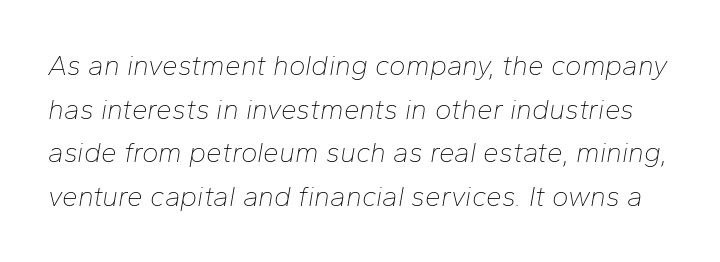
Q: Is the text bold? A: No.
Q: Is the text italic (slanted)? A: Yes, it leans right by about 10 degrees.
Q: Is the text underlined? A: No.
Q: Is the spacing between letters normal or unusually wide? A: Normal.
Q: Is the spacing between lines tight, normal or loose? A: Normal.
Q: Width (condensed, normal, or wide)? A: Normal.
Q: Stroke contrast? A: Low.
Q: x-height? A: Medium.
Q: Monospaced? A: No.
